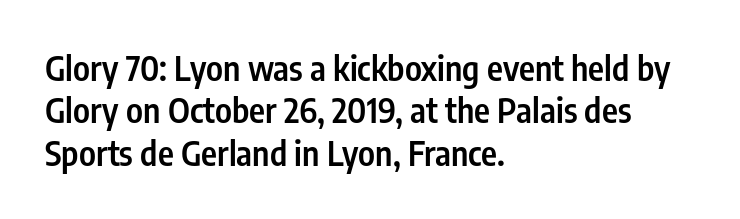
The image shows 34 px semibold, condensed sans-serif type, upright; set left-aligned, normal line spacing (1.25x), normal letter spacing, not underlined; low stroke contrast and a medium x-height.
